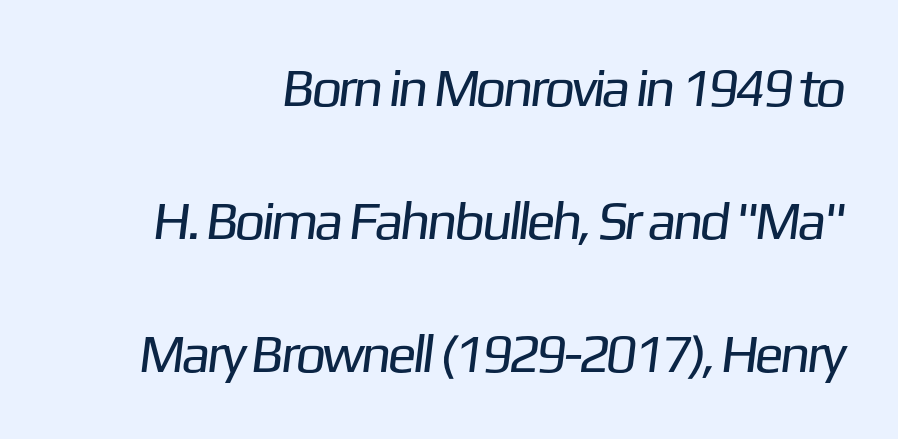
Q: Is the text bold? A: No.
Q: Is the typeface a serif or a sans-serif typeface? A: Sans-serif.
Q: Is the text underlined? A: No.
Q: How is the paragraph aligned? A: Right-aligned.
Q: Is the spacing between letters normal or unusually wide? A: Normal.
Q: Is the spacing between lines tight, normal or loose? A: Loose.
Q: Width (condensed, normal, or wide)? A: Normal.
Q: Stroke contrast? A: Low.
Q: x-height? A: Medium.
Q: Monospaced? A: No.
